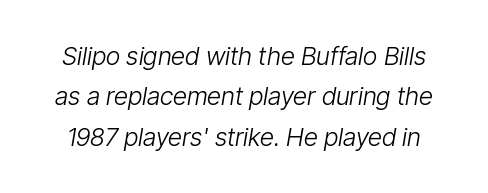
Q: Is the text bold? A: No.
Q: Is the text italic (slanted)? A: Yes, it leans right by about 9 degrees.
Q: Is the text underlined? A: No.
Q: Is the spacing between letters normal or unusually wide? A: Normal.
Q: Is the spacing between lines tight, normal or loose? A: Normal.
